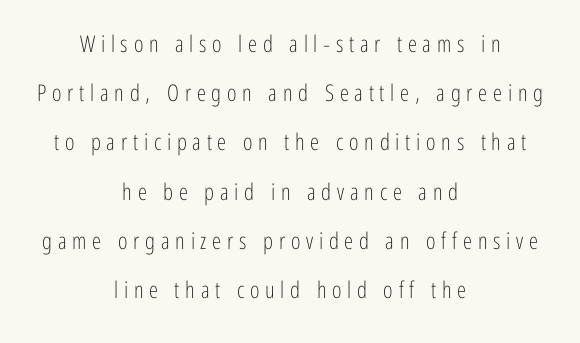
{"italic": "no", "bold": "no", "underline": "no", "align": "center", "line_spacing": "loose", "line_spacing_ratio": 2.14, "letter_spacing": "wide", "letter_spacing_em": 0.25, "glyph_px": 23}
